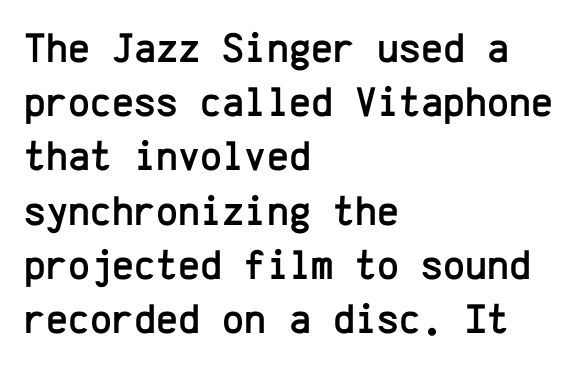
The image shows 42 px sans-serif type, upright, monospaced; set left-aligned, normal line spacing (1.29x), normal letter spacing, not underlined; low stroke contrast and a medium x-height.
